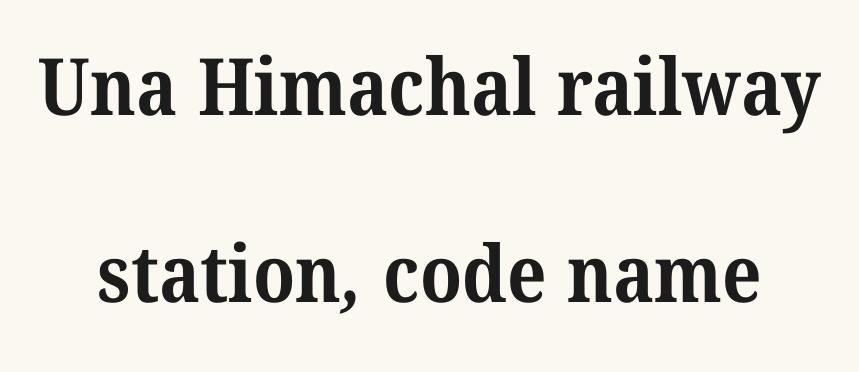
The letterforms sit shoulder to shoulder at normal distance. Letters rest on an invisible, unmarked baseline. To sum up the face: it has serifs. Think of a printed novel: that variable character pitch is what you see here.
